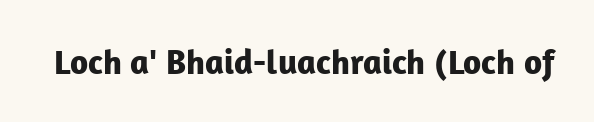
Q: Is the text bold? A: Yes.
Q: Is the text italic (slanted)? A: No, it is upright.
Q: Is the typeface a serif or a sans-serif typeface? A: Sans-serif.
Q: Is the text underlined? A: No.
Q: Is the spacing between letters normal or unusually wide? A: Normal.
Q: Width (condensed, normal, or wide)? A: Normal.
Q: Stroke contrast? A: Low.
Q: x-height? A: Medium.
Q: Monospaced? A: No.
